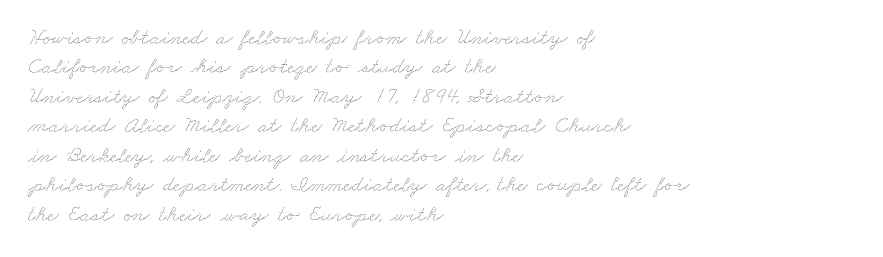
Q: Is the text underlined? A: No.
Q: How is the paragraph aligned? A: Left-aligned.
Q: Is the spacing between letters normal or unusually wide? A: Normal.
Q: Is the spacing between lines tight, normal or loose? A: Normal.
